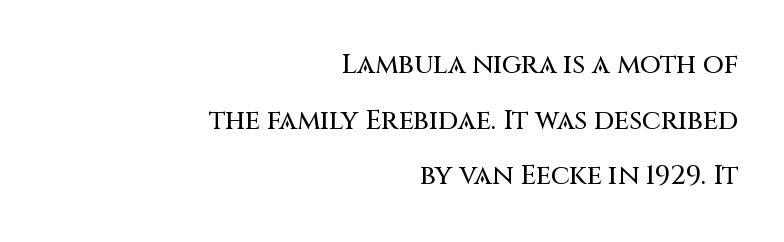
{"italic": "no", "underline": "no", "align": "right", "line_spacing": "loose", "line_spacing_ratio": 2.06, "letter_spacing": "normal", "letter_spacing_em": 0.0, "glyph_px": 27}
